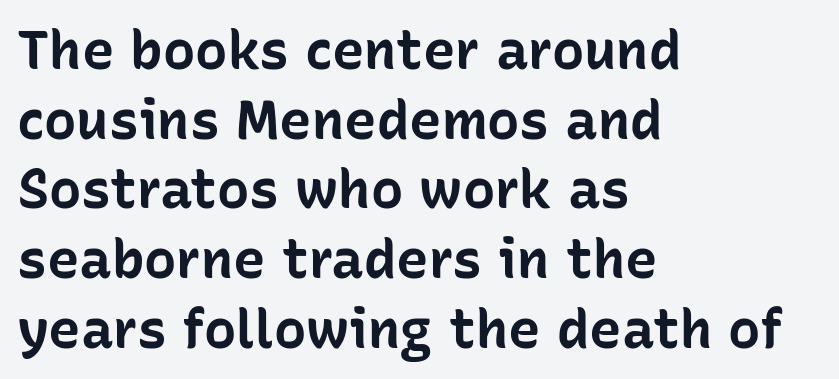
The image shows 54 px bold sans-serif type, upright; set left-aligned, normal line spacing (1.29x), normal letter spacing, not underlined; low stroke contrast and a medium x-height.
